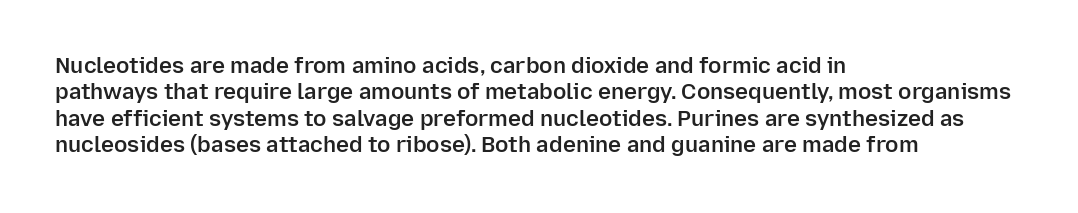
Q: Is the text bold? A: Semi-bold.
Q: Is the text italic (slanted)? A: No, it is upright.
Q: Is the text underlined? A: No.
Q: How is the paragraph aligned? A: Left-aligned.
Q: Is the spacing between letters normal or unusually wide? A: Normal.
